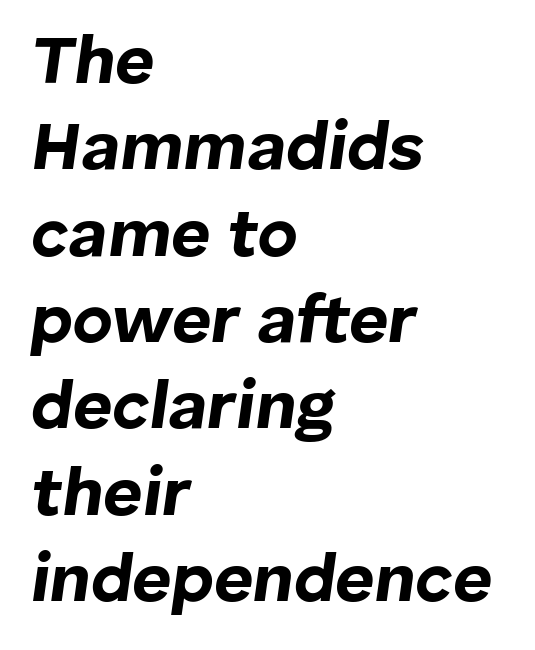
Q: Is the text bold? A: Yes.
Q: Is the text italic (slanted)? A: Yes, it leans right by about 8 degrees.
Q: Is the text underlined? A: No.
Q: How is the paragraph aligned? A: Left-aligned.
Q: Is the spacing between letters normal or unusually wide? A: Normal.
Q: Is the spacing between lines tight, normal or loose? A: Normal.
Q: Width (condensed, normal, or wide)? A: Normal.
Q: Stroke contrast? A: Low.
Q: x-height? A: Medium.
Q: Monospaced? A: No.
